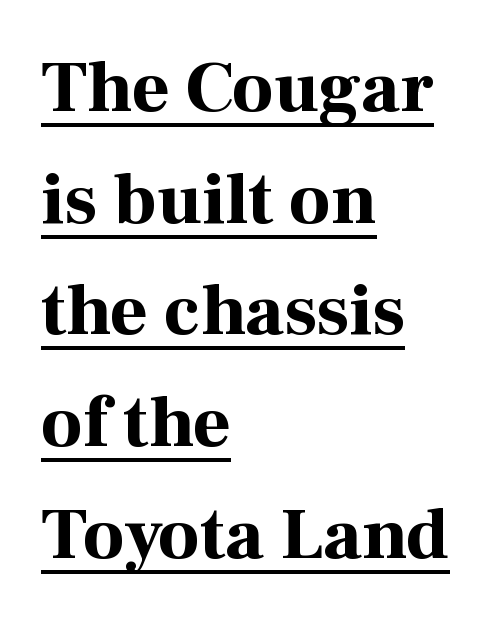
Q: Is the text bold? A: Yes.
Q: Is the text italic (slanted)? A: No, it is upright.
Q: Is the typeface a serif or a sans-serif typeface? A: Serif.
Q: Is the text underlined? A: Yes.
Q: How is the paragraph aligned? A: Left-aligned.
Q: Is the spacing between letters normal or unusually wide? A: Normal.
Q: Is the spacing between lines tight, normal or loose? A: Normal.
Q: Width (condensed, normal, or wide)? A: Normal.
Q: Stroke contrast? A: High.
Q: x-height? A: Medium.
Q: Monospaced? A: No.
